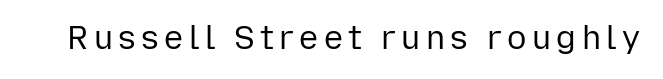
The image shows 32 px regular-weight sans-serif type, upright; set not underlined; low stroke contrast and a medium x-height.
